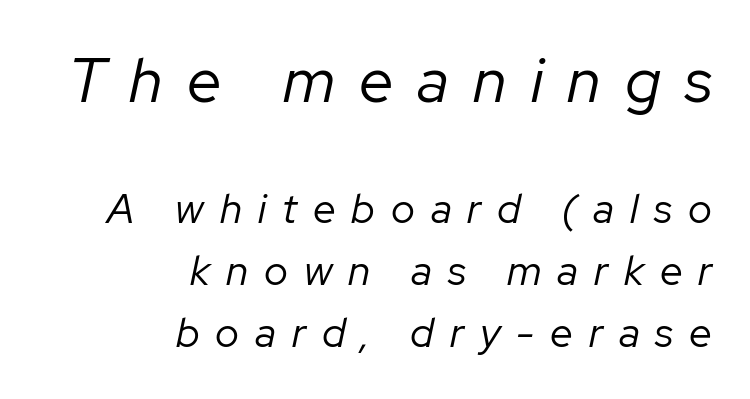
Q: Is the text bold? A: No.
Q: Is the text italic (slanted)? A: Yes, it leans right by about 12 degrees.
Q: Is the text underlined? A: No.
Q: How is the paragraph aligned? A: Right-aligned.
Q: Is the spacing between letters normal or unusually wide? A: Unusually wide.
Q: Is the spacing between lines tight, normal or loose? A: Normal.
Q: Which block of text is set in a larger size, the first (top) or the second (bottom)? A: The first (top) one.
Q: Width (condensed, normal, or wide)? A: Normal.
Q: Stroke contrast? A: Low.
Q: x-height? A: Medium.
Q: Monospaced? A: No.
